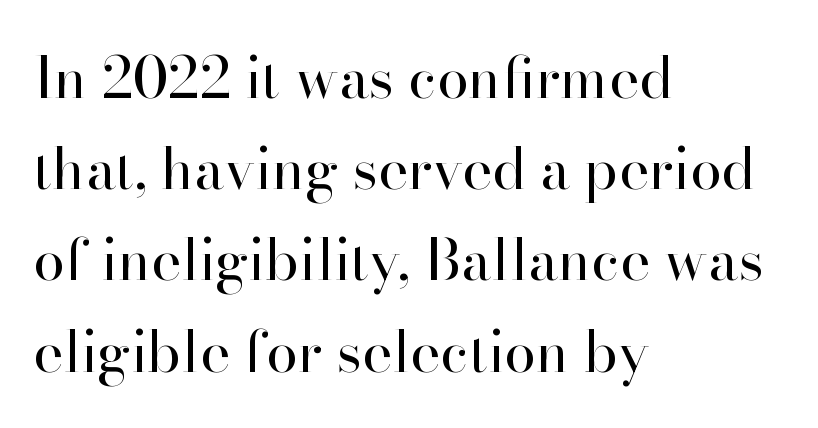
The image shows 57 px regular-weight serif type, upright; set left-aligned, normal line spacing (1.6x), normal letter spacing, not underlined; high stroke contrast and a small x-height.
